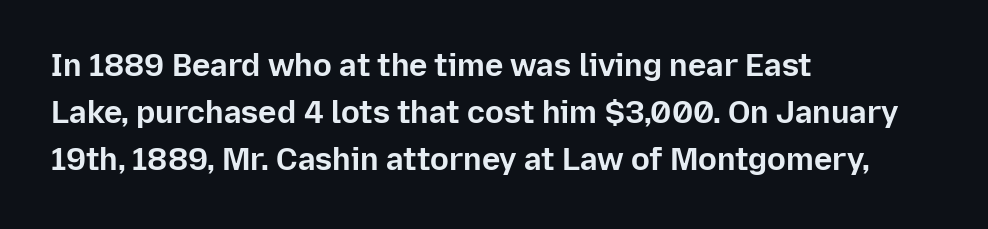
Q: Is the text bold? A: Yes.
Q: Is the text italic (slanted)? A: No, it is upright.
Q: Is the typeface a serif or a sans-serif typeface? A: Sans-serif.
Q: Is the text underlined? A: No.
Q: How is the paragraph aligned? A: Left-aligned.
Q: Is the spacing between letters normal or unusually wide? A: Normal.
Q: Is the spacing between lines tight, normal or loose? A: Normal.
Q: Width (condensed, normal, or wide)? A: Normal.
Q: Stroke contrast? A: Low.
Q: x-height? A: Medium.
Q: Monospaced? A: No.
